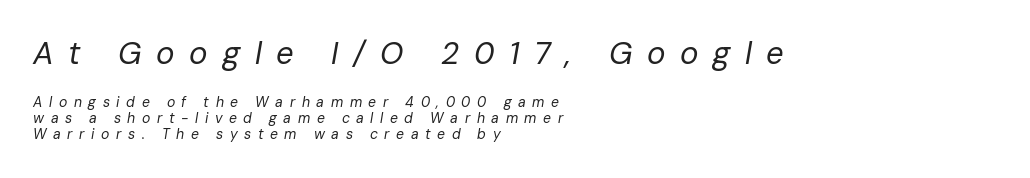
The image shows 31 px regular-weight type, italic (leaning right); set left-aligned, tight line spacing (1.14x), unusually wide letter spacing (+0.47 em), not underlined; the first (top) block is 2.21x larger; low stroke contrast and a medium x-height.
